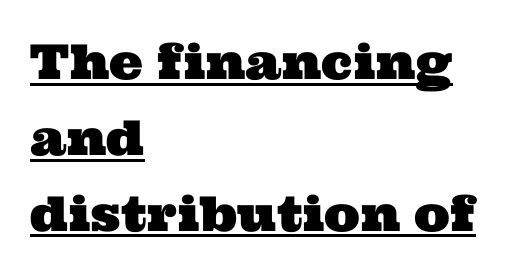
{"serif": "yes", "width": "wide", "stroke_contrast": "medium", "x_height": "medium", "monospaced": "no", "underline": "yes", "align": "left", "line_spacing": "normal", "line_spacing_ratio": 1.58, "letter_spacing": "normal", "letter_spacing_em": 0.0, "glyph_px": 48}
